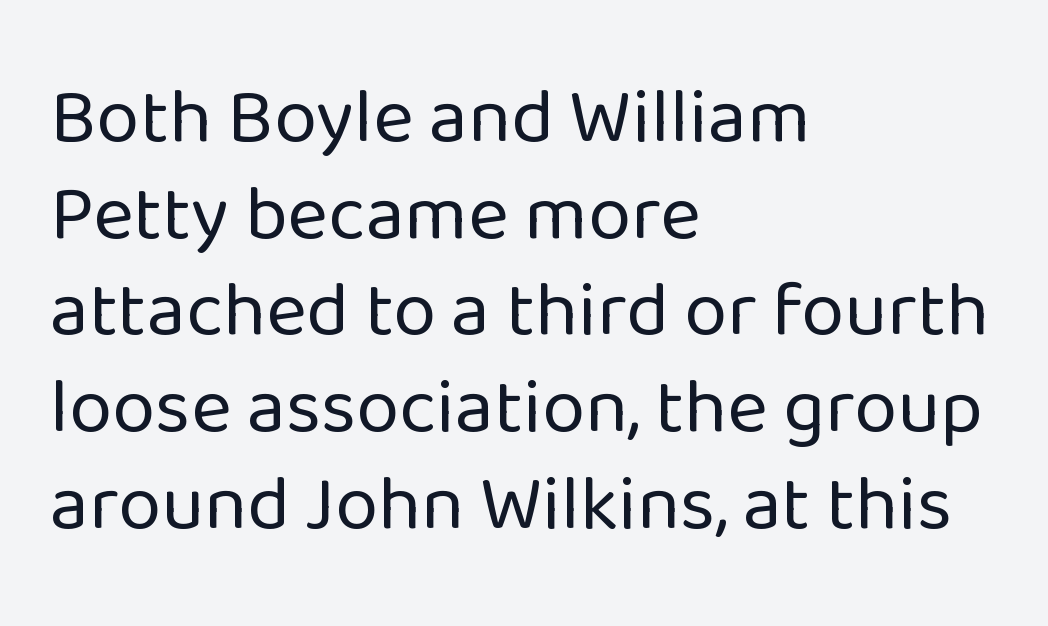
Q: Is the text bold? A: No.
Q: Is the text italic (slanted)? A: No, it is upright.
Q: Is the typeface a serif or a sans-serif typeface? A: Sans-serif.
Q: Is the text underlined? A: No.
Q: How is the paragraph aligned? A: Left-aligned.
Q: Is the spacing between letters normal or unusually wide? A: Normal.
Q: Width (condensed, normal, or wide)? A: Normal.
Q: Stroke contrast? A: Low.
Q: x-height? A: Medium.
Q: Monospaced? A: No.
